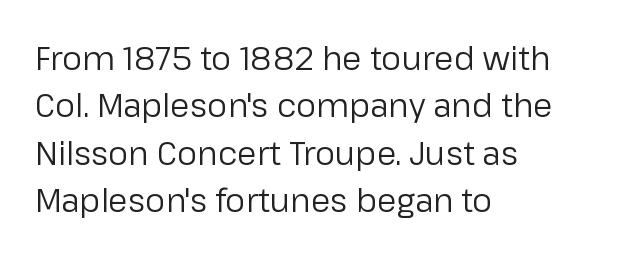
The image shows 32 px regular-weight sans-serif type, upright; set left-aligned, normal line spacing (1.48x), normal letter spacing, not underlined; low stroke contrast and a medium x-height.
